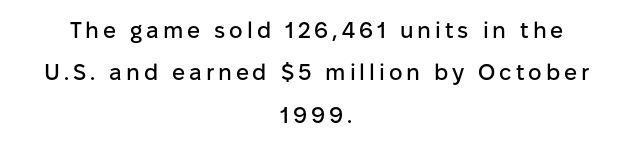
The image shows 23 px text type, upright; set centered, line spacing 1.84x, not underlined.
